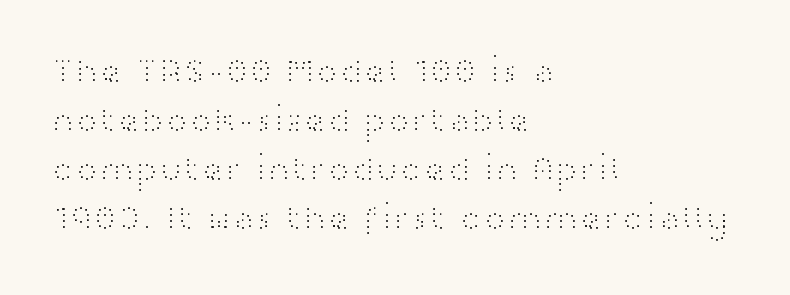
Horizontal alignment here is leftward, the default for most running prose. Characters follow at the spacing the type designer built in. Weight: not bold — regular or lighter. Any mark beneath the type? The region is blank. Notice how the stems are strictly vertical — no italics here.
